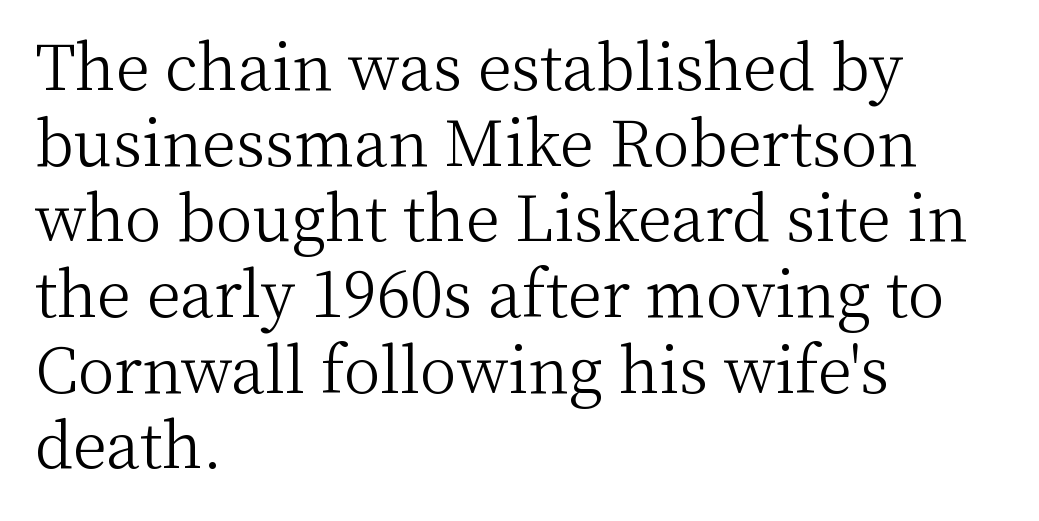
The image shows 62 px light serif type, upright; set left-aligned, line spacing 1.22x, normal letter spacing, not underlined; medium stroke contrast and a medium x-height.
